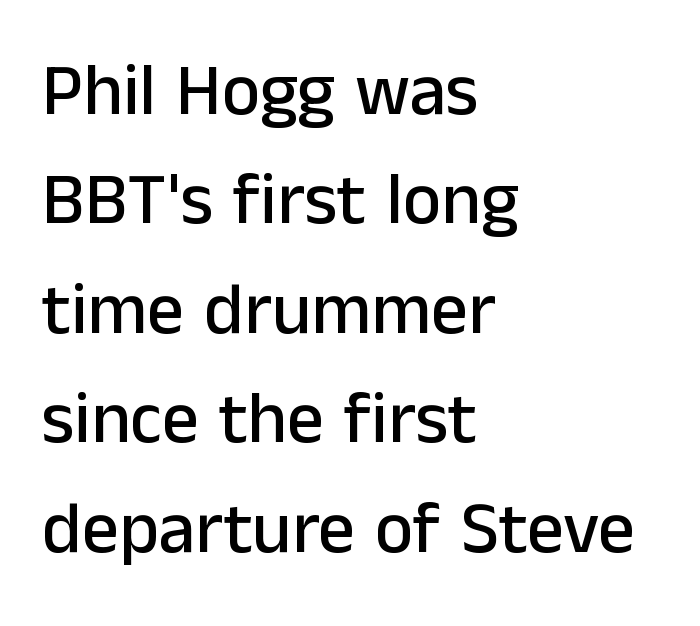
The image shows 73 px sans-serif type, upright; set left-aligned, normal line spacing (1.5x), normal letter spacing, not underlined; low stroke contrast and a medium x-height.
